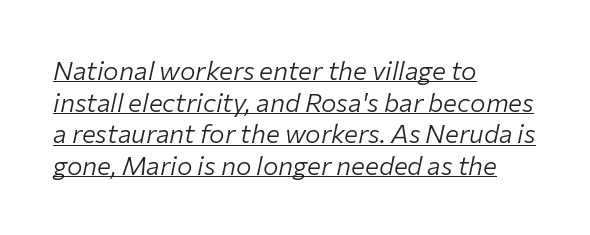
The image shows 26 px text type, italic (leaning right); set left-aligned, line spacing 1.22x, normal letter spacing, underlined.
